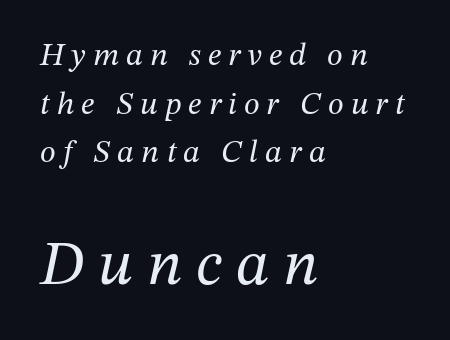
Q: Is the text bold? A: No.
Q: Is the text italic (slanted)? A: Yes, it leans right by about 12 degrees.
Q: Is the typeface a serif or a sans-serif typeface? A: Serif.
Q: Is the text underlined? A: No.
Q: How is the paragraph aligned? A: Left-aligned.
Q: Is the spacing between letters normal or unusually wide? A: Unusually wide.
Q: Is the spacing between lines tight, normal or loose? A: Normal.
Q: Which block of text is set in a larger size, the first (top) or the second (bottom)? A: The second (bottom) one.
Q: Width (condensed, normal, or wide)? A: Normal.
Q: Stroke contrast? A: Medium.
Q: x-height? A: Medium.
Q: Monospaced? A: No.
